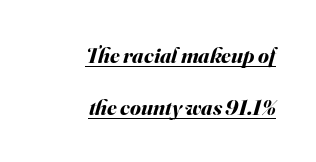
Q: Is the text bold? A: Yes.
Q: Is the text italic (slanted)? A: Yes, it leans right by about 16 degrees.
Q: Is the text underlined? A: Yes.
Q: How is the paragraph aligned? A: Right-aligned.
Q: Is the spacing between letters normal or unusually wide? A: Normal.
Q: Is the spacing between lines tight, normal or loose? A: Loose.
